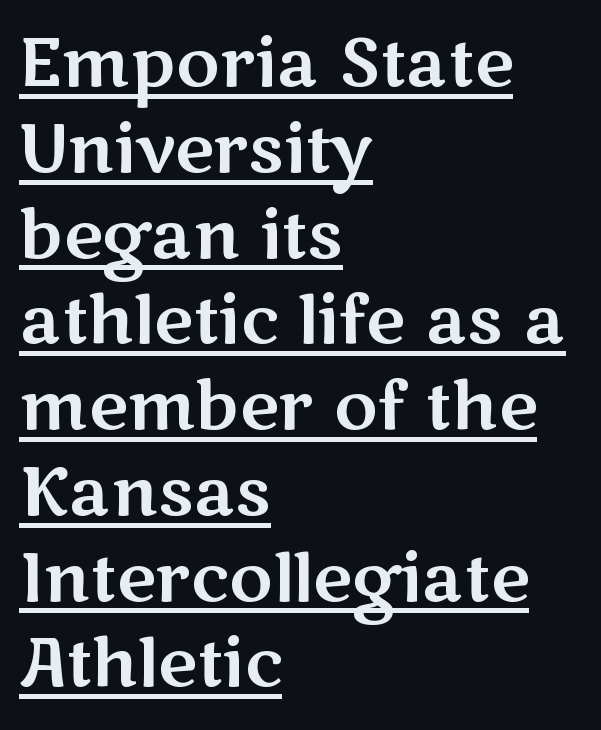
Q: Is the text italic (slanted)? A: No, it is upright.
Q: Is the typeface a serif or a sans-serif typeface? A: Sans-serif.
Q: Is the text underlined? A: Yes.
Q: How is the paragraph aligned? A: Left-aligned.
Q: Is the spacing between letters normal or unusually wide? A: Normal.
Q: Is the spacing between lines tight, normal or loose? A: Normal.
Q: Width (condensed, normal, or wide)? A: Wide.
Q: Stroke contrast? A: Medium.
Q: x-height? A: Medium.
Q: Monospaced? A: No.
